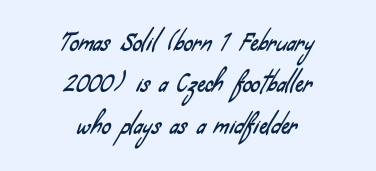
The image shows 23 px text type; set centered, line spacing 1.8x, normal letter spacing, not underlined.
